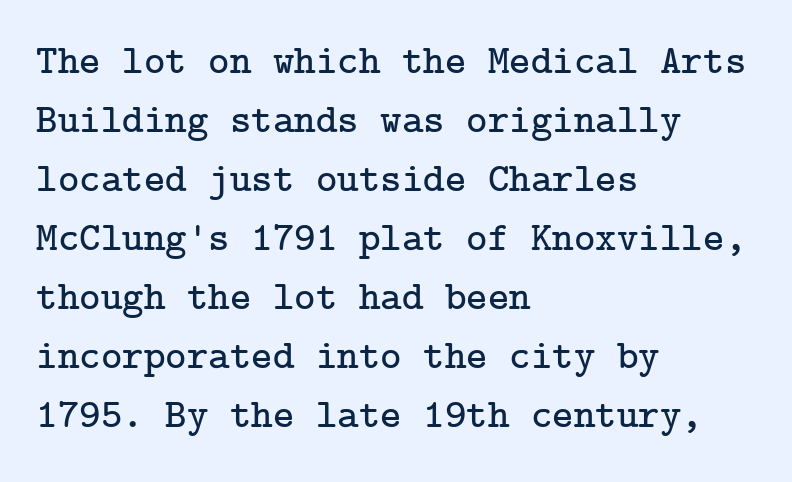
{"serif": "yes", "italic": "no", "width": "normal", "stroke_contrast": "low", "x_height": "medium", "underline": "no", "align": "left", "line_spacing": "normal", "line_spacing_ratio": 1.44, "letter_spacing": "normal", "letter_spacing_em": 0.0, "glyph_px": 41}
